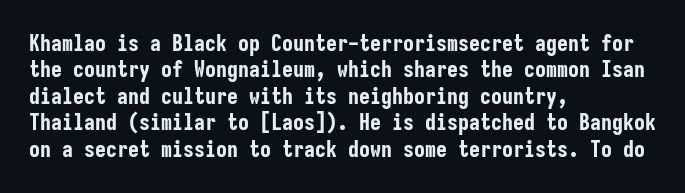
The image shows 22 px bold type, upright; set left-aligned, line spacing 1.2x, normal letter spacing, not underlined.
